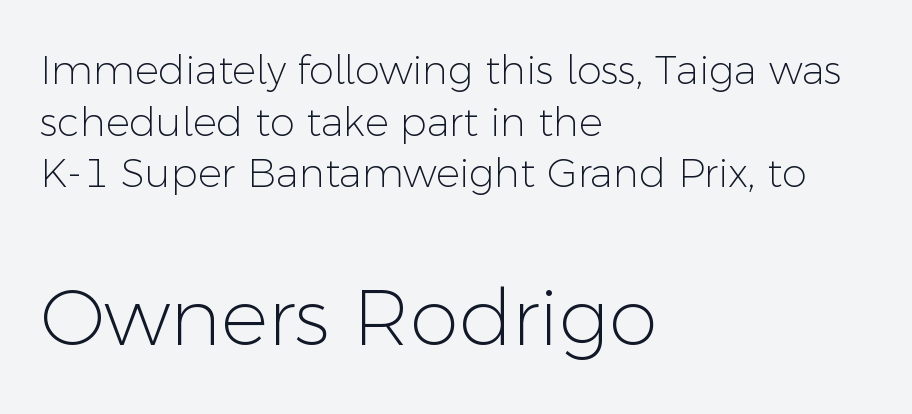
The image shows 79 px light sans-serif type, upright; set left-aligned, normal line spacing (1.29x), normal letter spacing, not underlined; the second (bottom) block is 1.98x larger; low stroke contrast and a medium x-height.
